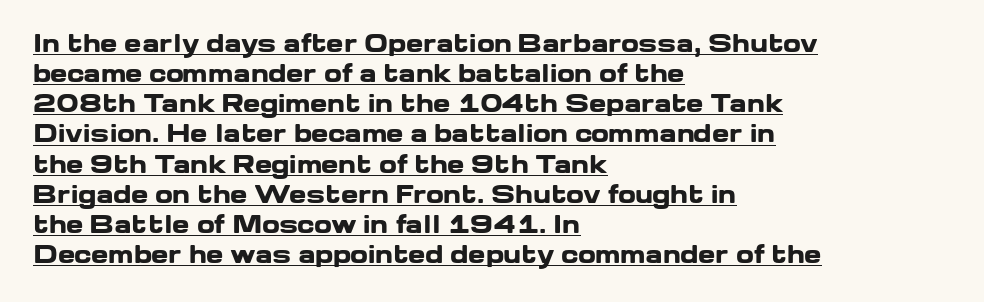
Q: Is the text bold? A: Yes.
Q: Is the text italic (slanted)? A: No, it is upright.
Q: Is the text underlined? A: Yes.
Q: How is the paragraph aligned? A: Left-aligned.
Q: Is the spacing between letters normal or unusually wide? A: Normal.
Q: Is the spacing between lines tight, normal or loose? A: Normal.
